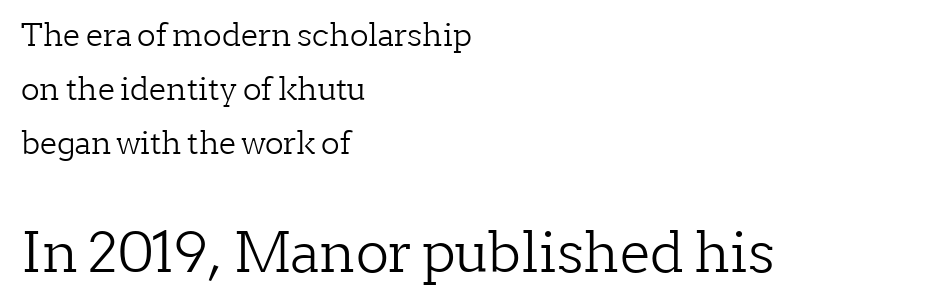
The image shows 55 px light serif type, upright; set left-aligned, line spacing 1.75x, normal letter spacing, not underlined; the second (bottom) block is 1.77x larger; low stroke contrast and a medium x-height.
